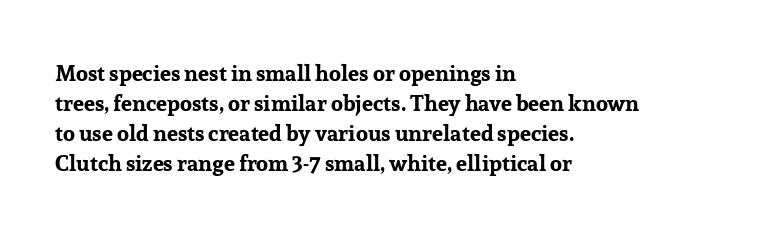
The image shows 22 px bold type, upright; set left-aligned, normal line spacing (1.36x), normal letter spacing, not underlined.
